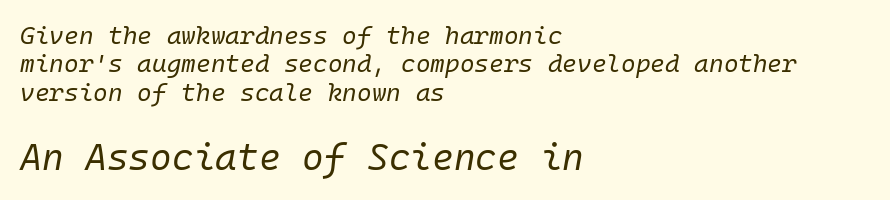
Q: Is the text bold? A: No.
Q: Is the text italic (slanted)? A: Yes, it leans right by about 10 degrees.
Q: Is the text underlined? A: No.
Q: How is the paragraph aligned? A: Left-aligned.
Q: Is the spacing between letters normal or unusually wide? A: Normal.
Q: Is the spacing between lines tight, normal or loose? A: Tight.
Q: Which block of text is set in a larger size, the first (top) or the second (bottom)? A: The second (bottom) one.
Q: Width (condensed, normal, or wide)? A: Normal.
Q: Stroke contrast? A: Low.
Q: x-height? A: Medium.
Q: Monospaced? A: Yes.
